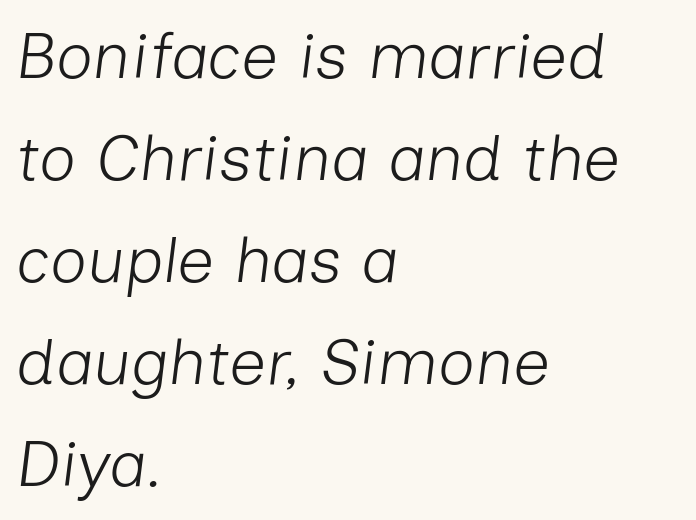
Q: Is the text bold? A: No.
Q: Is the text italic (slanted)? A: Yes, it leans right by about 7 degrees.
Q: Is the text underlined? A: No.
Q: How is the paragraph aligned? A: Left-aligned.
Q: Is the spacing between letters normal or unusually wide? A: Normal.
Q: Is the spacing between lines tight, normal or loose? A: Normal.
Q: Width (condensed, normal, or wide)? A: Normal.
Q: Stroke contrast? A: Low.
Q: x-height? A: Medium.
Q: Monospaced? A: No.
